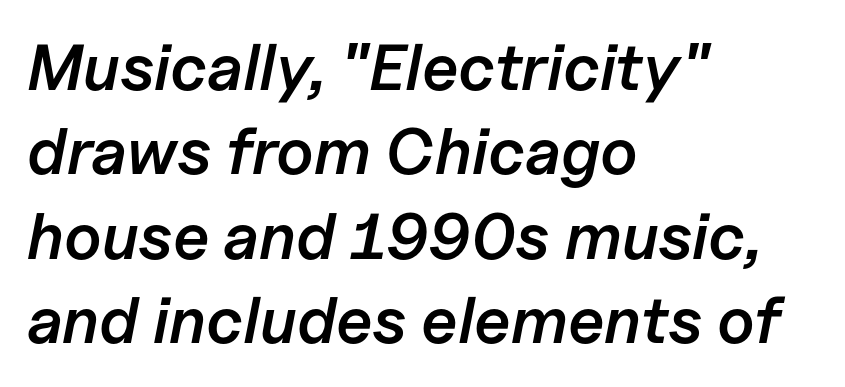
Horizontal alignment here is leftward, the default for most running prose. Clear beneath every line of the passage. Looking at the ascenders, they clearly lean. The type is set solid horizontally, with unmodified tracking. What's the leading like? Ordinary, nothing unusual. These lines carry some extra weight — a demibold, not a full bold.
